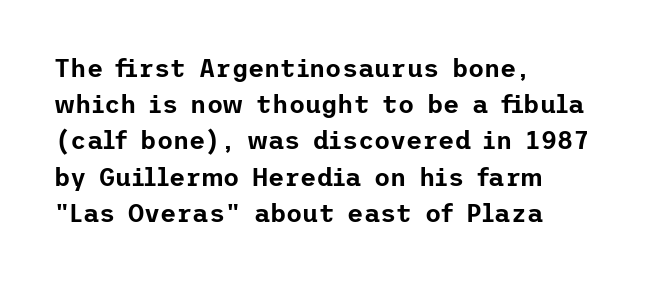
Q: Is the text italic (slanted)? A: No, it is upright.
Q: Is the text underlined? A: No.
Q: How is the paragraph aligned? A: Left-aligned.
Q: Is the spacing between letters normal or unusually wide? A: Normal.
Q: Is the spacing between lines tight, normal or loose? A: Normal.
